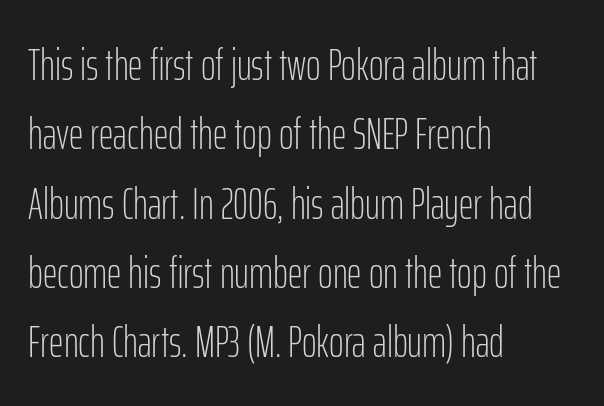
The image shows 45 px light, condensed sans-serif type, upright; set left-aligned, normal line spacing (1.54x), normal letter spacing, not underlined; low stroke contrast and a medium x-height.
